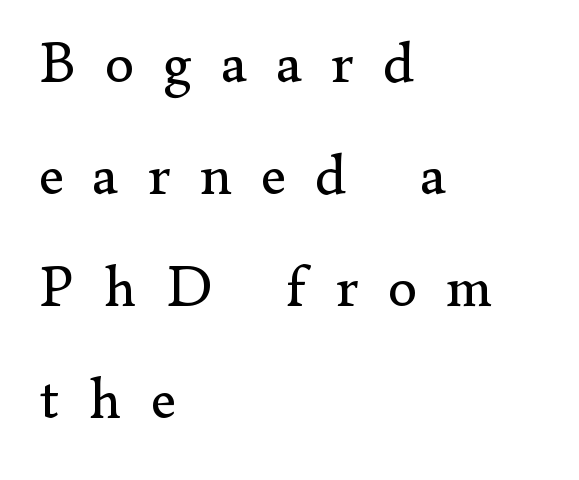
{"serif": "yes", "italic": "no", "bold": "no", "weight": "regular", "width": "normal", "stroke_contrast": "low", "x_height": "small", "monospaced": "no", "underline": "no", "align": "left", "line_spacing": "loose", "line_spacing_ratio": 1.9, "letter_spacing": "wide", "letter_spacing_em": 0.5, "glyph_px": 59}
